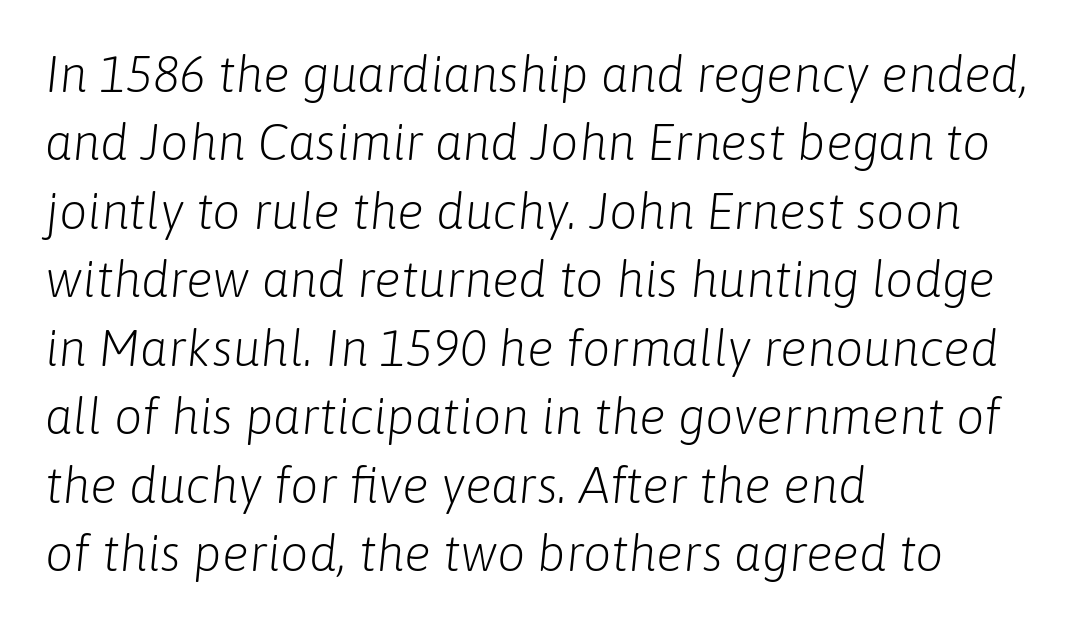
Default kerning and tracking; the words read as compact shapes. A student would call this left alignment; a typographer would say flush left, rag right. In terms of leading, this rendering sits right in the middle. On a weight scale, this lands at 450 or below. Words float on clear page, feet unadorned.
